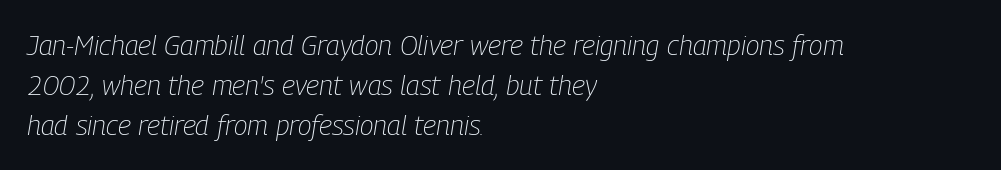
Q: Is the text bold? A: No.
Q: Is the text italic (slanted)? A: Yes, it leans right by about 9 degrees.
Q: Is the text underlined? A: No.
Q: How is the paragraph aligned? A: Left-aligned.
Q: Is the spacing between letters normal or unusually wide? A: Normal.
Q: Is the spacing between lines tight, normal or loose? A: Normal.
Q: Width (condensed, normal, or wide)? A: Condensed.
Q: Stroke contrast? A: Low.
Q: x-height? A: Medium.
Q: Monospaced? A: No.
